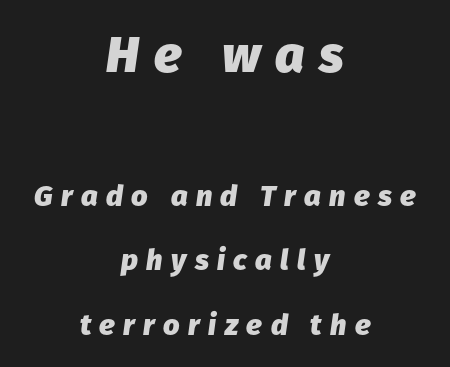
{"italic": "yes", "lean": "right", "slant_degrees": 8, "bold": "yes", "weight": "heavy", "width": "normal", "stroke_contrast": "low", "x_height": "medium", "monospaced": "no", "underline": "no", "align": "center", "line_spacing": "loose", "line_spacing_ratio": 2.22, "letter_spacing": "wide", "letter_spacing_em": 0.29, "larger_block": "first", "size_ratio": 1.76, "glyph_px": 51}
